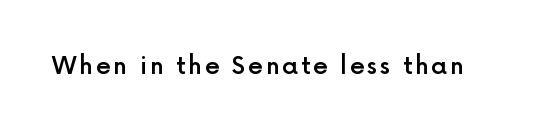
The image shows 24 px text type, upright; set not underlined.
